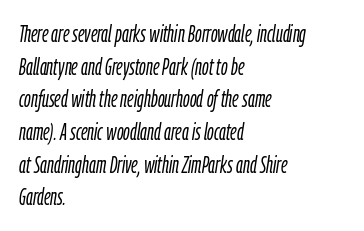
The image shows 23 px text type, italic (leaning right); set left-aligned, normal line spacing (1.42x), normal letter spacing, not underlined.
